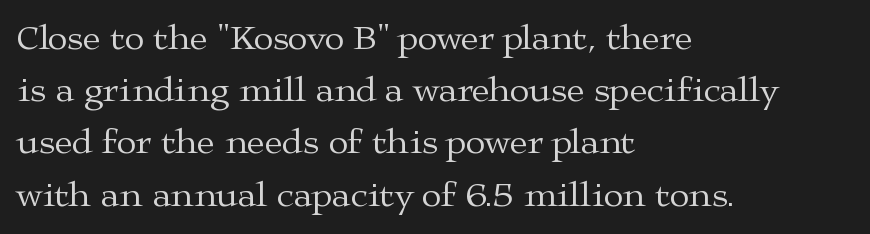
{"serif": "yes", "italic": "no", "bold": "no", "weight": "regular", "width": "wide", "stroke_contrast": "medium", "x_height": "medium", "monospaced": "no", "underline": "no", "align": "left", "line_spacing": "normal", "line_spacing_ratio": 1.45, "letter_spacing": "normal", "letter_spacing_em": 0.0, "glyph_px": 36}
